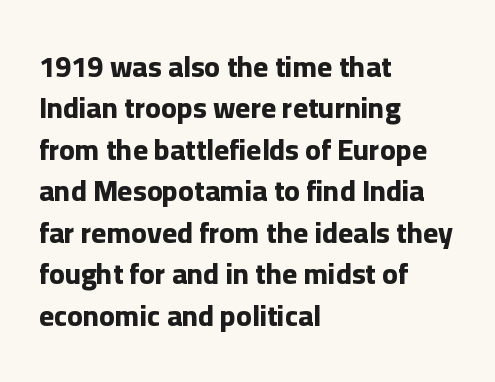
The image shows 29 px bold sans-serif type, upright; set left-aligned, normal line spacing (1.43x), normal letter spacing, not underlined; low stroke contrast and a medium x-height.
